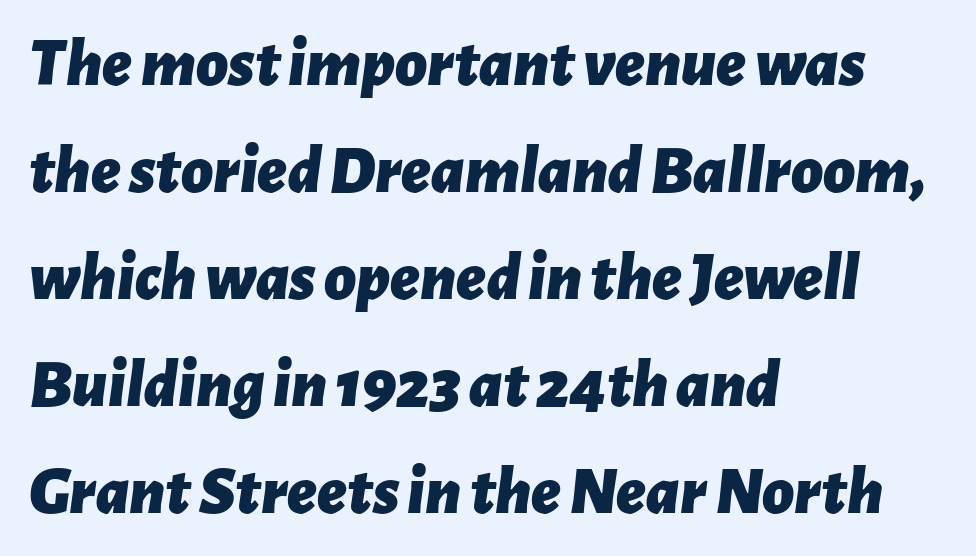
The image shows 69 px bold type, italic (leaning right); set left-aligned, normal line spacing (1.55x), normal letter spacing, not underlined; low stroke contrast and a medium x-height.
